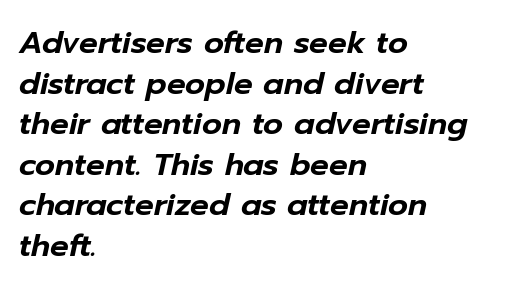
Q: Is the text italic (slanted)? A: Yes, it leans right by about 12 degrees.
Q: Is the text underlined? A: No.
Q: How is the paragraph aligned? A: Left-aligned.
Q: Is the spacing between letters normal or unusually wide? A: Normal.
Q: Is the spacing between lines tight, normal or loose? A: Normal.
Q: Width (condensed, normal, or wide)? A: Normal.
Q: Stroke contrast? A: Low.
Q: x-height? A: Medium.
Q: Monospaced? A: No.
